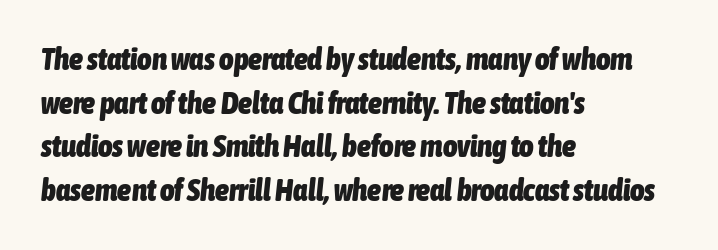
The image shows 31 px heavy, condensed type, italic (leaning right); set left-aligned, normal line spacing (1.41x), normal letter spacing, not underlined; low stroke contrast and a medium x-height.
